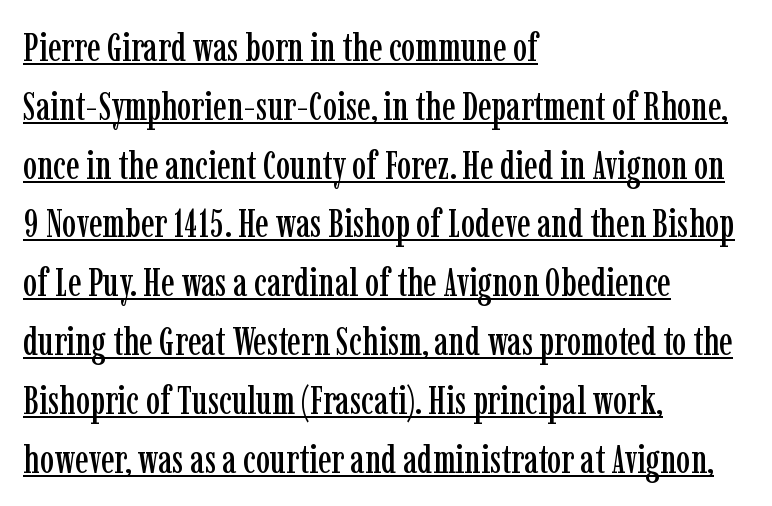
Honestly, the row spacing looks completely unremarkable. Vertical strokes here are truly vertical. Stroke terminals: seriffed. A baseline rule has been typeset under these characters. A student would call this left alignment; a typographer would say flush left, rag right.
